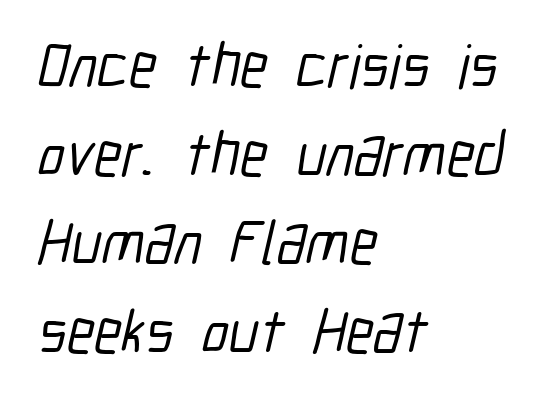
The image shows 62 px condensed sans-serif type; set left-aligned, normal line spacing (1.43x), normal letter spacing, not underlined; low stroke contrast and a medium x-height.
